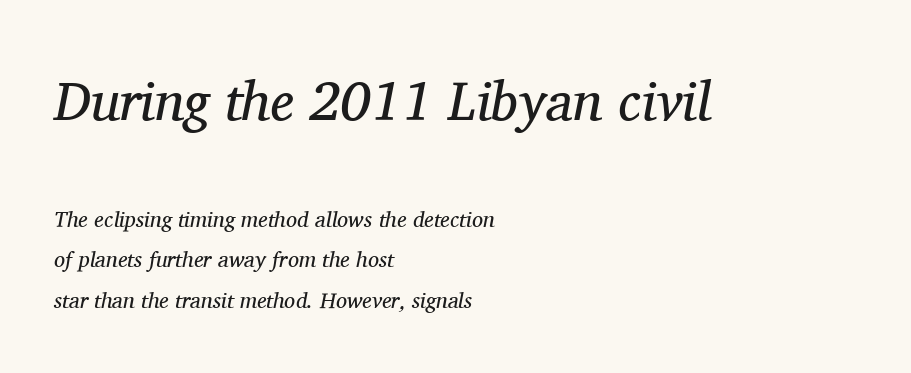
The line texture is even and compact thanks to regular tracking. A classic flush-left, rag-right setting is used for this passage. This is serif lettering, the kind often seen in printed books. If you drew a line through each stem, it would be angled. This layout puts the oversized block above and the modest block below. The letters look calm and open, with moderate or lighter stems.
